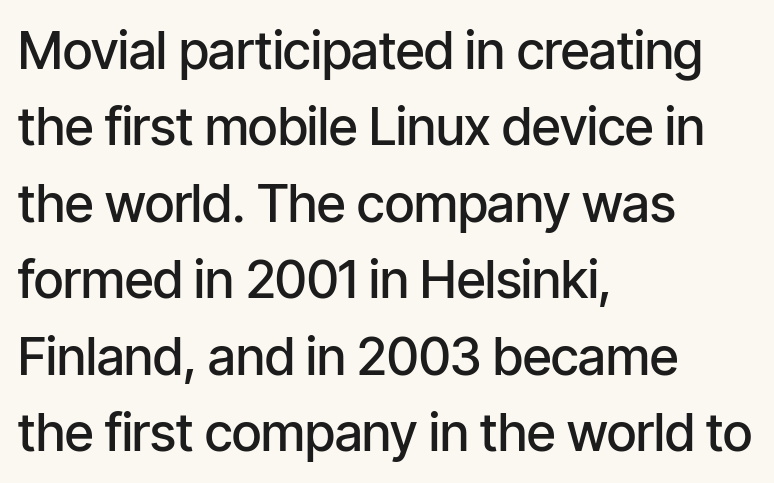
The image shows 52 px semibold, condensed sans-serif type, upright; set left-aligned, normal line spacing (1.47x), normal letter spacing, not underlined; low stroke contrast and a medium x-height.
